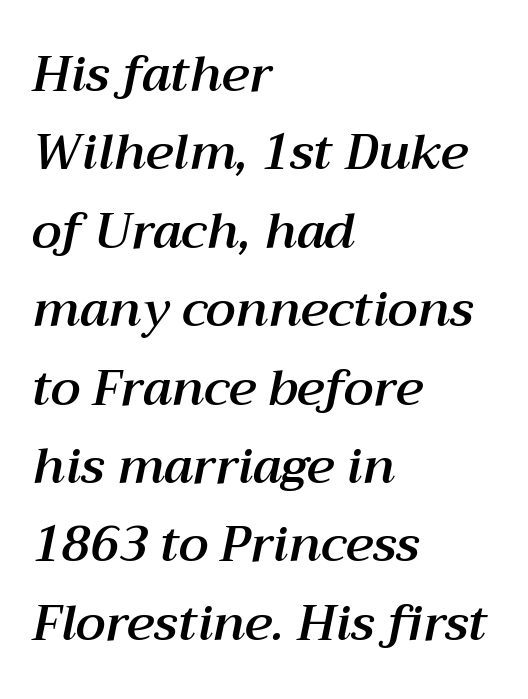
The image shows 49 px text type, italic (leaning right); set left-aligned, normal line spacing (1.6x), normal letter spacing, not underlined; medium stroke contrast and a medium x-height.
